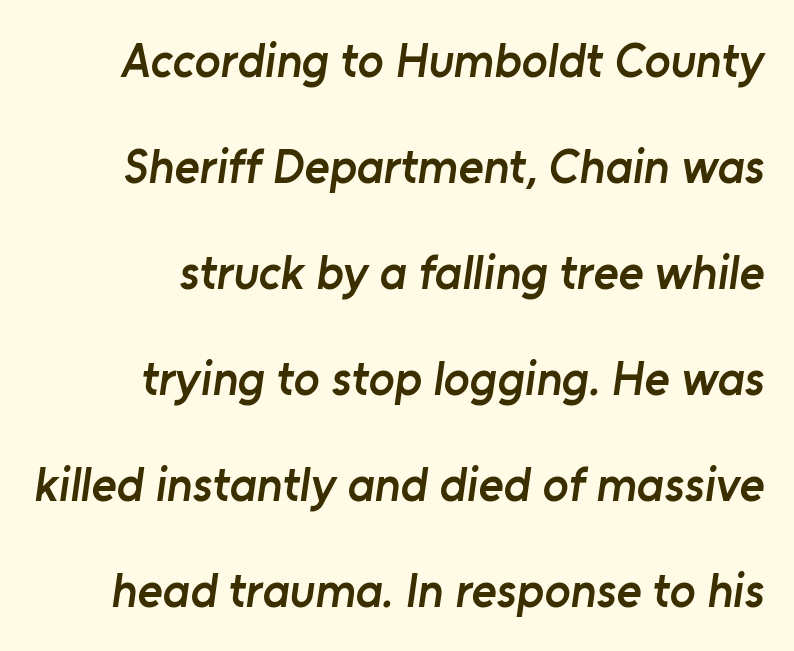
{"serif": "no", "bold": "semi", "weight": "semibold", "width": "normal", "stroke_contrast": "low", "x_height": "medium", "monospaced": "no", "underline": "no", "line_spacing": "loose", "line_spacing_ratio": 2.21, "letter_spacing": "normal", "letter_spacing_em": 0.0, "glyph_px": 48}
